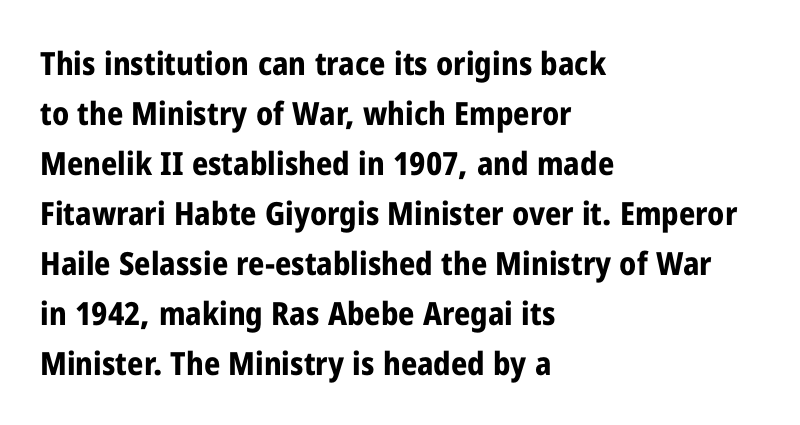
The image shows 32 px bold, condensed sans-serif type, upright; set left-aligned, normal line spacing (1.56x), normal letter spacing, not underlined; low stroke contrast and a medium x-height.
